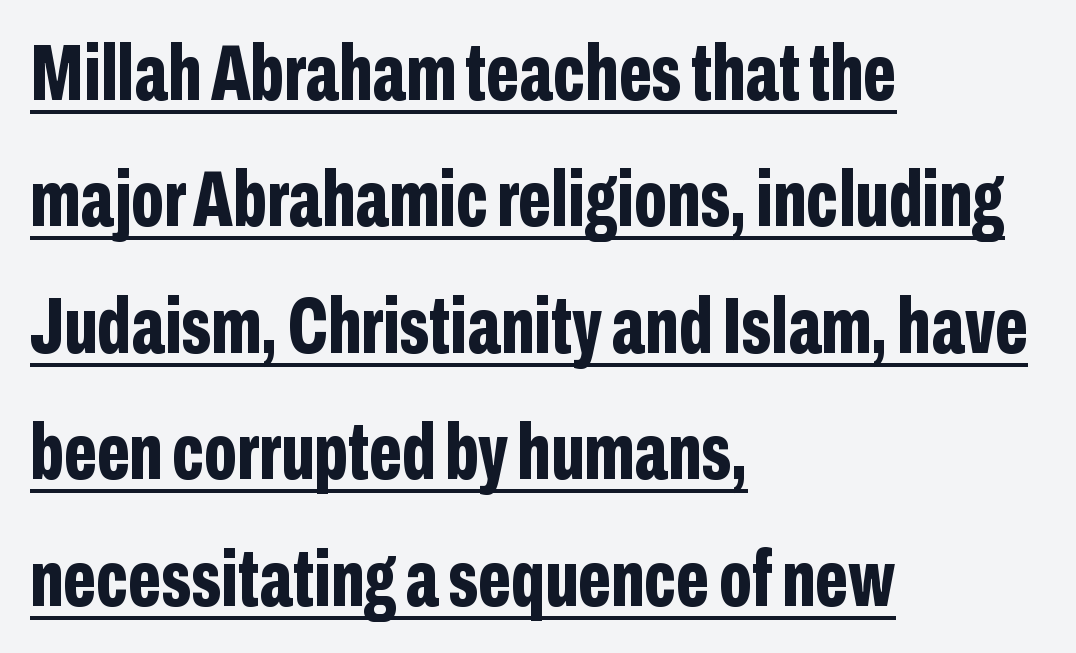
{"serif": "no", "italic": "no", "bold": "yes", "weight": "bold", "width": "condensed", "stroke_contrast": "low", "x_height": "medium", "monospaced": "no", "underline": "yes", "align": "left", "line_spacing": "normal", "line_spacing_ratio": 1.6, "letter_spacing": "normal", "letter_spacing_em": 0.0, "glyph_px": 79}
